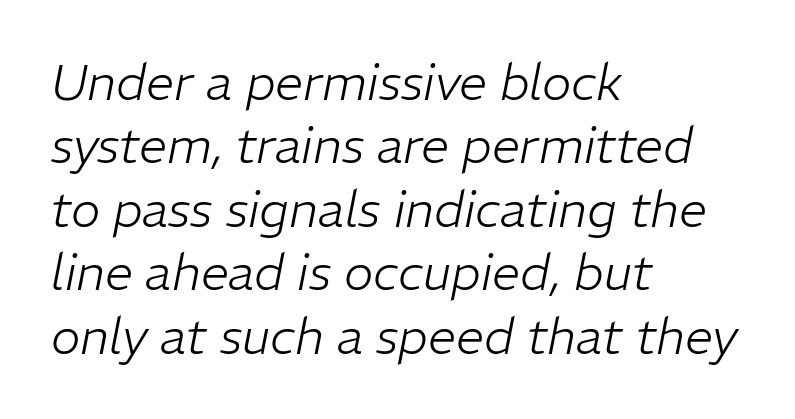
Q: Is the text bold? A: No.
Q: Is the text italic (slanted)? A: Yes, it leans right by about 11 degrees.
Q: Is the text underlined? A: No.
Q: How is the paragraph aligned? A: Left-aligned.
Q: Is the spacing between letters normal or unusually wide? A: Normal.
Q: Is the spacing between lines tight, normal or loose? A: Normal.
Q: Width (condensed, normal, or wide)? A: Normal.
Q: Stroke contrast? A: Low.
Q: x-height? A: Medium.
Q: Monospaced? A: No.
